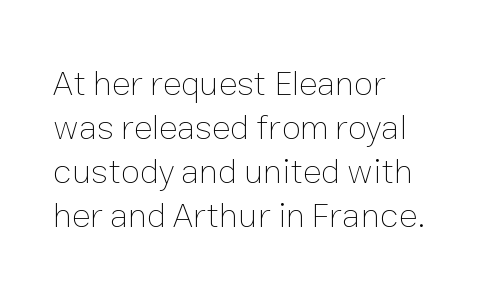
{"italic": "no", "bold": "no", "weight": "thin", "width": "normal", "stroke_contrast": "low", "x_height": "medium", "monospaced": "no", "underline": "no", "align": "left", "line_spacing": "normal", "line_spacing_ratio": 1.26, "letter_spacing": "normal", "letter_spacing_em": 0.0, "glyph_px": 35}
